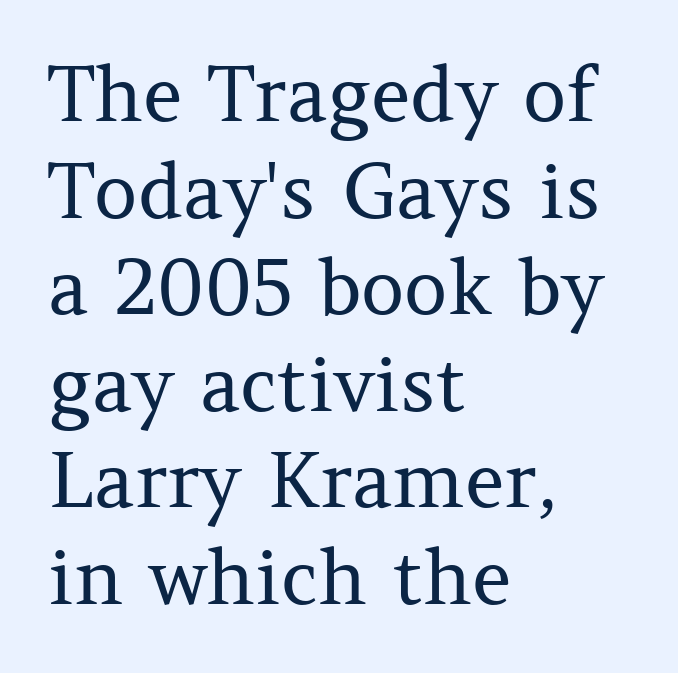
Q: Is the text bold? A: No.
Q: Is the text italic (slanted)? A: No, it is upright.
Q: Is the typeface a serif or a sans-serif typeface? A: Serif.
Q: Is the text underlined? A: No.
Q: How is the paragraph aligned? A: Left-aligned.
Q: Is the spacing between letters normal or unusually wide? A: Normal.
Q: Is the spacing between lines tight, normal or loose? A: Normal.
Q: Width (condensed, normal, or wide)? A: Normal.
Q: Stroke contrast? A: Medium.
Q: x-height? A: Medium.
Q: Monospaced? A: No.
